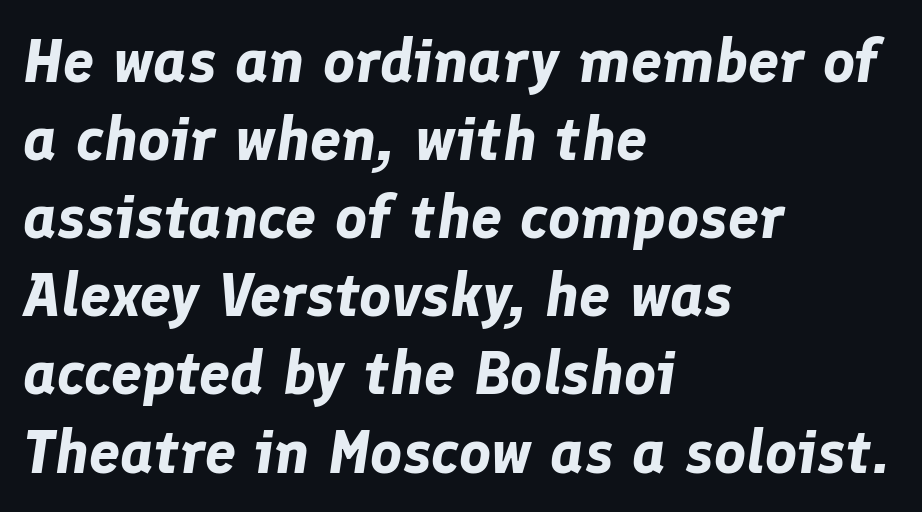
The compositor pushed each line to the left boundary. The sample has been set heavy, in full bold. The glyphs are unaccompanied by any horizontal stroke below them. Regular leading. Nothing unusual about the tracking: characters are spaced as the font intends.
